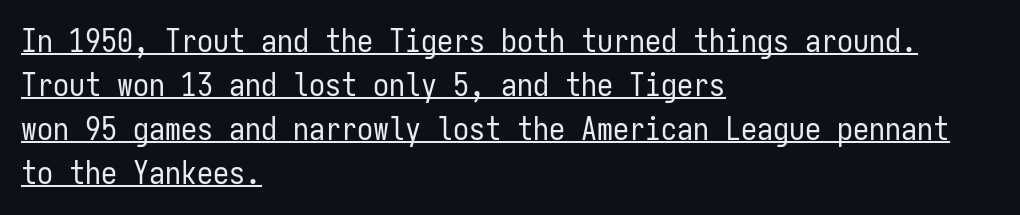
{"serif": "no", "italic": "no", "bold": "no", "weight": "regular", "width": "condensed", "stroke_contrast": "low", "x_height": "medium", "monospaced": "yes", "underline": "yes", "align": "left", "line_spacing": "normal", "line_spacing_ratio": 1.37, "letter_spacing": "normal", "letter_spacing_em": 0.0, "glyph_px": 32}
